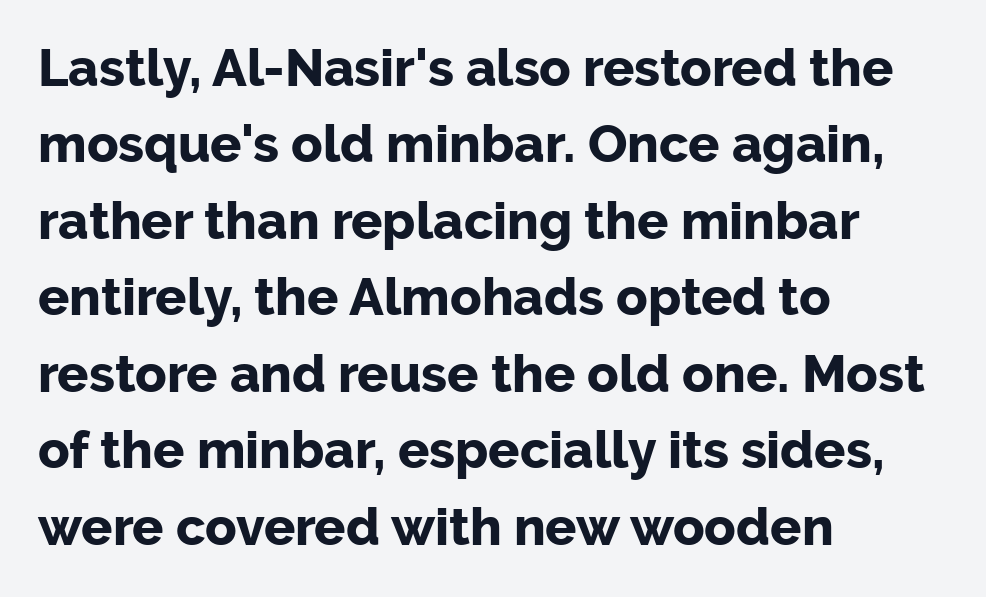
{"serif": "no", "italic": "no", "bold": "yes", "weight": "bold", "width": "normal", "stroke_contrast": "low", "x_height": "medium", "monospaced": "no", "underline": "no", "align": "left", "line_spacing": "normal", "line_spacing_ratio": 1.47, "letter_spacing": "normal", "letter_spacing_em": 0.0, "glyph_px": 52}
